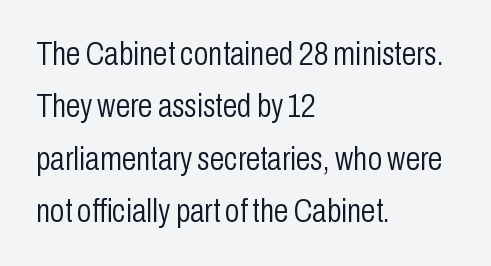
Quick note: not italic, upright. The face used here is proportionally spaced, like ordinary book or web type. Reading down the column, the eye jumps a familiar distance to each next line. Nope, no serifs anywhere on these letters.
